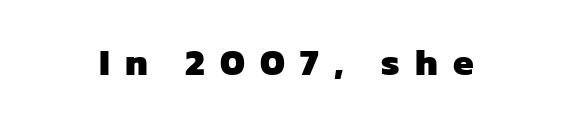
The image shows 37 px heavy sans-serif type; set centered, unusually wide letter spacing (+0.41 em), not underlined; low stroke contrast and a medium x-height.
